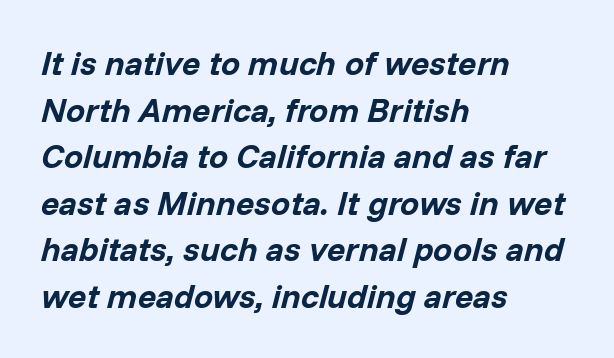
{"italic": "yes", "lean": "right", "slant_degrees": 14, "bold": "yes", "weight": "bold", "width": "normal", "stroke_contrast": "low", "x_height": "medium", "monospaced": "no", "underline": "no", "align": "left", "line_spacing": "normal", "line_spacing_ratio": 1.37, "letter_spacing": "normal", "letter_spacing_em": 0.0, "glyph_px": 34}
